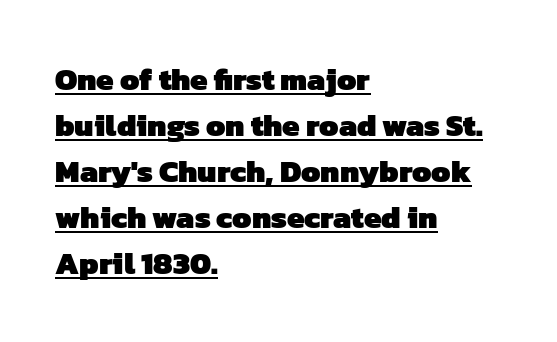
Students, this is bold: see how much ink each stroke carries. Short and long lines alike share a common starting point at left. Standard letterfit; no display-style spreading of the glyphs. Notice how descenders clear the ascenders below comfortably — that's standard leading.
